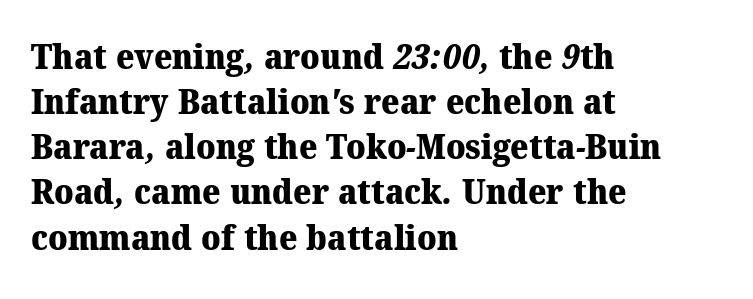
Strong, thick strokes mark this as bold type. Horizontal bands of white between lines are of average thickness. The horizontal fit of the characters is conventional and even. You can tell from the footed stems that serif type was used.
